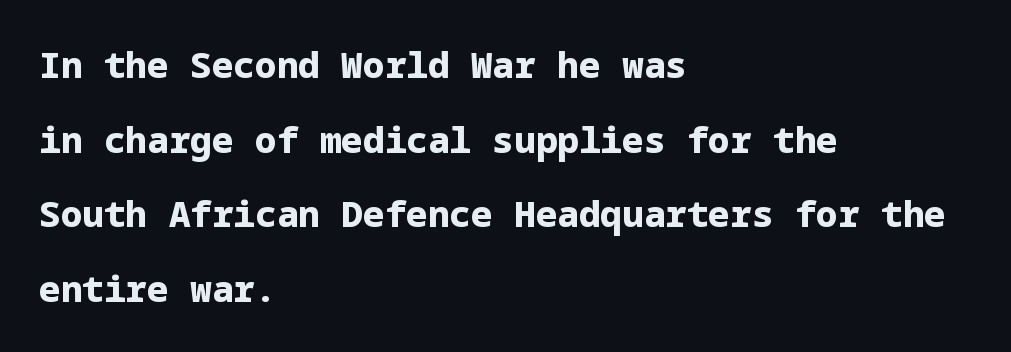
Heft: maximum for text — a bold. A great deal of white space separates one row of letters from the next. Does the lettering tilt? It doesn't — this is upright. This rendering leaves character spacing at its baseline value.
